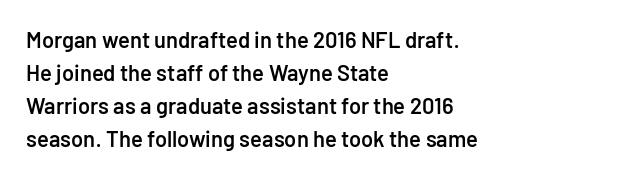
The image shows 22 px text type, upright; set left-aligned, normal line spacing (1.5x), normal letter spacing, not underlined.
